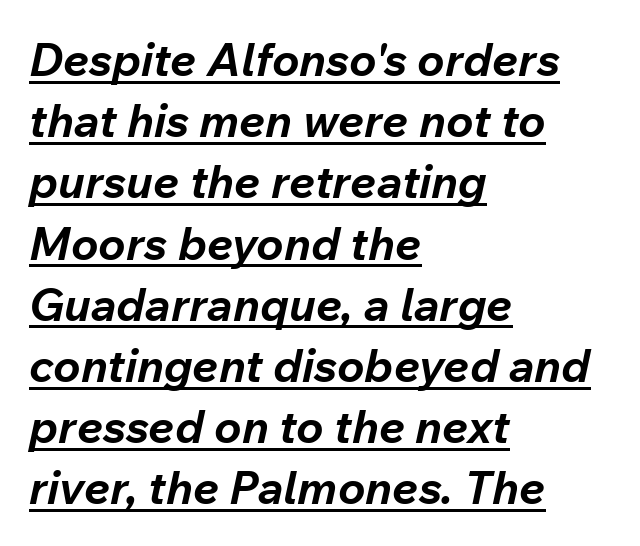
Students, observe the line beneath the letters — that is underlining. Do the characters align in a grid? No, the font is proportional. This is heavy type, rendered in bold. Students, observe: this is what conventionally led text looks like. This rendering leaves character spacing at its baseline value. Short and long lines alike share a common starting point at left.
